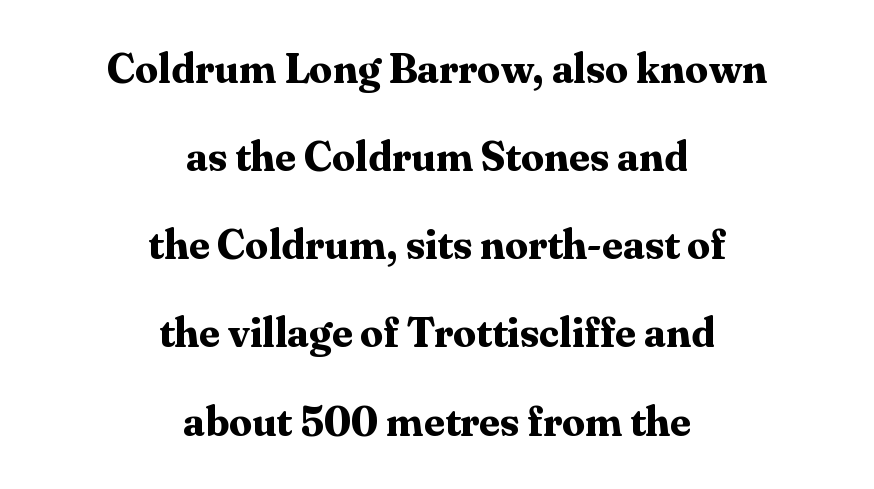
The image shows 41 px bold serif type, upright; set centered, loose line spacing (2.15x), normal letter spacing, not underlined; medium stroke contrast and a medium x-height.
